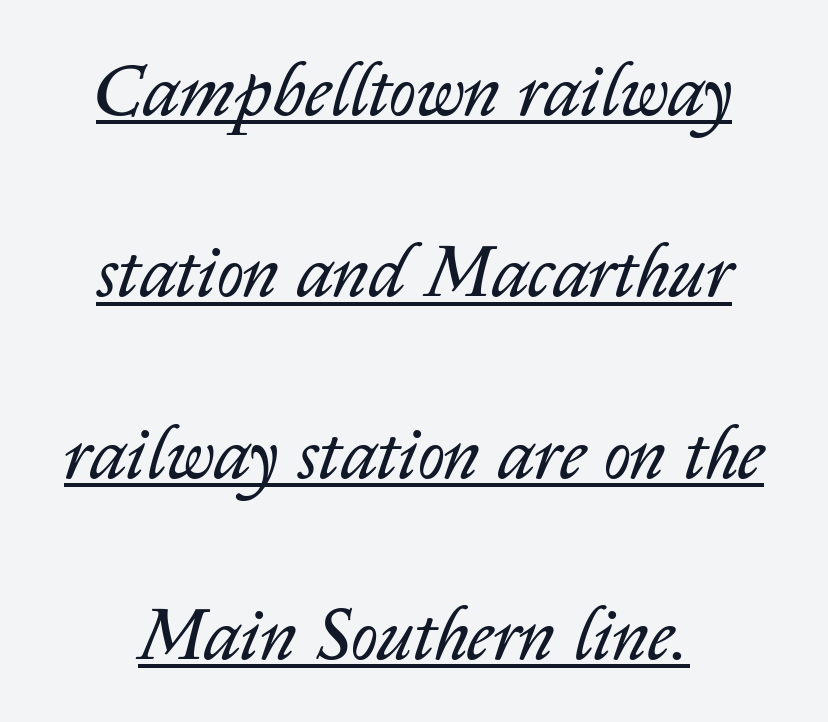
The image shows 74 px regular-weight type, italic (leaning right); set loose line spacing (2.45x), normal letter spacing, underlined; low stroke contrast and a medium x-height.
